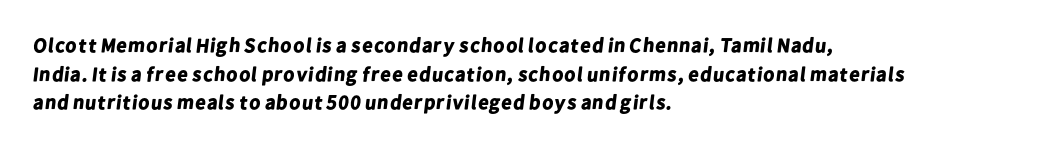
Q: Is the text bold? A: Yes.
Q: Is the text underlined? A: No.
Q: How is the paragraph aligned? A: Left-aligned.
Q: Is the spacing between letters normal or unusually wide? A: Normal.
Q: Is the spacing between lines tight, normal or loose? A: Normal.
